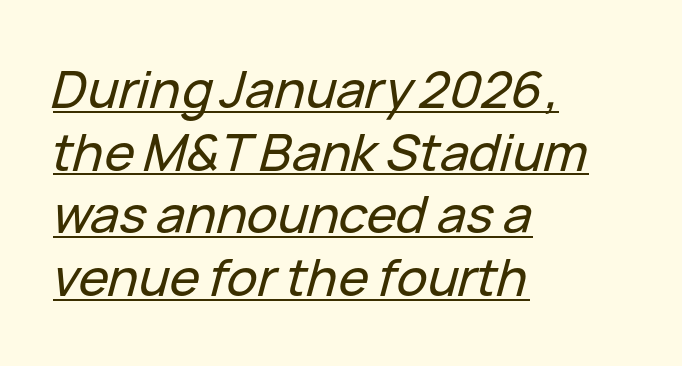
Q: Is the text italic (slanted)? A: Yes, it leans right by about 15 degrees.
Q: Is the text underlined? A: Yes.
Q: How is the paragraph aligned? A: Left-aligned.
Q: Is the spacing between letters normal or unusually wide? A: Normal.
Q: Width (condensed, normal, or wide)? A: Normal.
Q: Stroke contrast? A: Low.
Q: x-height? A: Medium.
Q: Monospaced? A: No.
